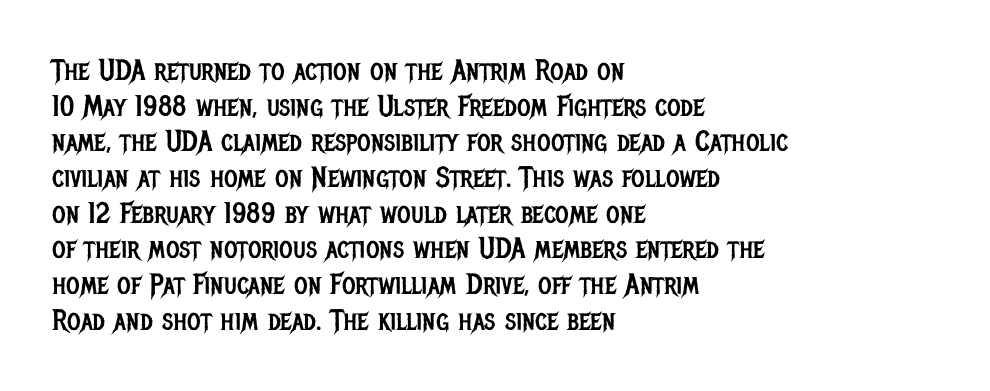
{"serif": "no", "italic": "no", "bold": "no", "weight": "regular", "width": "condensed", "stroke_contrast": "low", "x_height": "large", "monospaced": "no", "underline": "no", "align": "left", "line_spacing_ratio": 1.23, "letter_spacing": "normal", "letter_spacing_em": 0.0, "glyph_px": 29}
